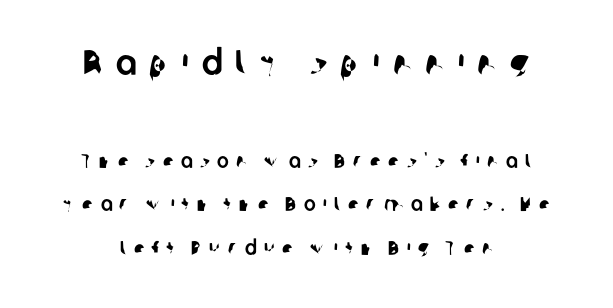
The image shows 35 px sans-serif type; set loose line spacing (2.19x), unusually wide letter spacing (+0.36 em), not underlined; the first (top) block is 1.75x larger; low stroke contrast and a medium x-height.
